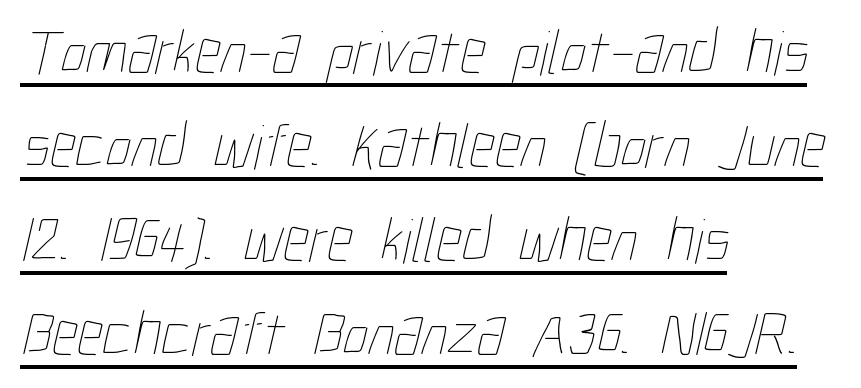
{"bold": "no", "weight": "thin", "width": "condensed", "stroke_contrast": "low", "x_height": "medium", "monospaced": "no", "underline": "yes", "align": "left", "line_spacing": "normal", "line_spacing_ratio": 1.47, "letter_spacing": "normal", "letter_spacing_em": 0.0, "glyph_px": 64}
